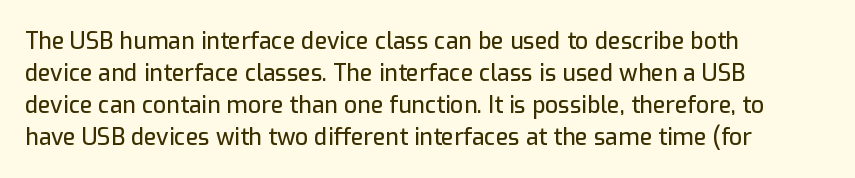
{"italic": "no", "underline": "no", "align": "left", "line_spacing": "normal", "line_spacing_ratio": 1.39, "letter_spacing": "normal", "letter_spacing_em": 0.0, "glyph_px": 23}
